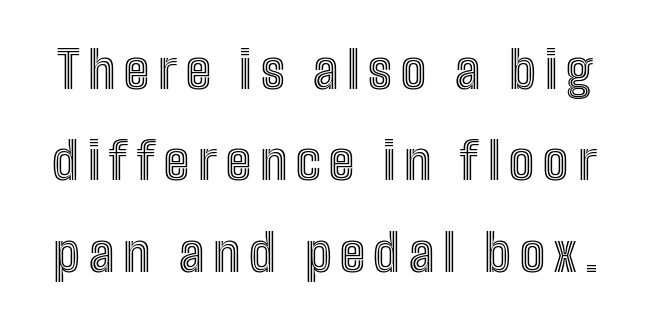
Q: Is the text italic (slanted)? A: No, it is upright.
Q: Is the text underlined? A: No.
Q: Width (condensed, normal, or wide)? A: Condensed.
Q: x-height? A: Medium.
Q: Monospaced? A: No.
